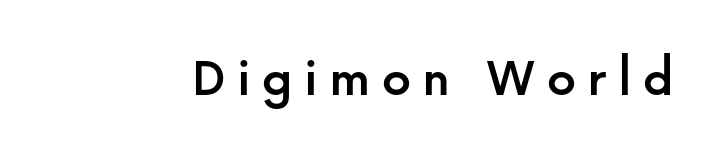
Loose tracking; the words dissolve into strings of separated letters. The strip under each line holds only bare page. Do the characters align in a grid? No, the font is proportional. Look at the bottom of the vertical strokes: they stop flat, with no serifs. A typesetter would mark this as roman, not italic.
